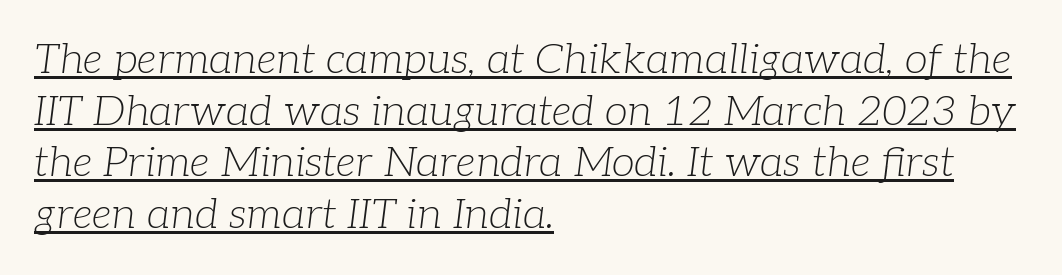
{"serif": "yes", "italic": "yes", "lean": "right", "slant_degrees": 7, "bold": "no", "weight": "light", "width": "normal", "stroke_contrast": "low", "x_height": "medium", "monospaced": "no", "underline": "yes", "align": "left", "line_spacing_ratio": 1.23, "letter_spacing": "normal", "letter_spacing_em": 0.0, "glyph_px": 42}
